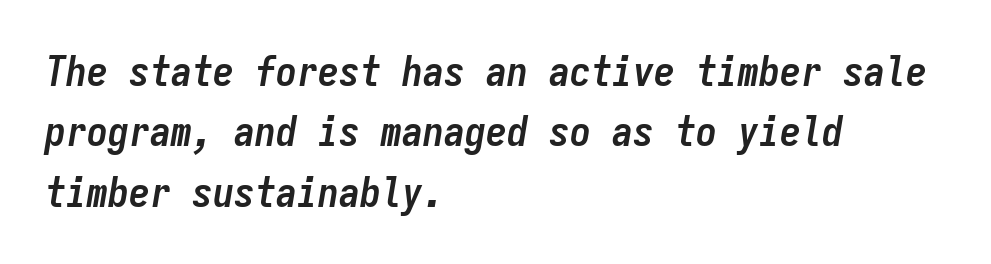
Q: Is the text bold? A: Yes.
Q: Is the text italic (slanted)? A: Yes, it leans right by about 9 degrees.
Q: Is the text underlined? A: No.
Q: How is the paragraph aligned? A: Left-aligned.
Q: Is the spacing between letters normal or unusually wide? A: Normal.
Q: Is the spacing between lines tight, normal or loose? A: Normal.
Q: Width (condensed, normal, or wide)? A: Condensed.
Q: Stroke contrast? A: Low.
Q: x-height? A: Medium.
Q: Monospaced? A: Yes.
